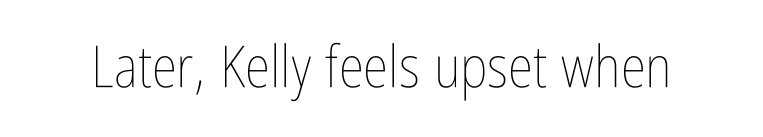
Q: Is the text bold? A: No.
Q: Is the text italic (slanted)? A: No, it is upright.
Q: Is the text underlined? A: No.
Q: Is the spacing between letters normal or unusually wide? A: Normal.
Q: Width (condensed, normal, or wide)? A: Condensed.
Q: Stroke contrast? A: Low.
Q: x-height? A: Medium.
Q: Monospaced? A: No.
